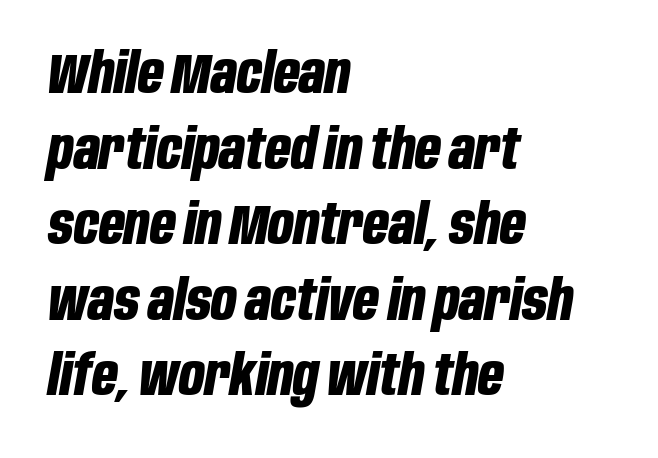
Q: Is the text bold? A: Yes.
Q: Is the text italic (slanted)? A: Yes, it leans right by about 10 degrees.
Q: Is the text underlined? A: No.
Q: How is the paragraph aligned? A: Left-aligned.
Q: Is the spacing between letters normal or unusually wide? A: Normal.
Q: Is the spacing between lines tight, normal or loose? A: Normal.
Q: Width (condensed, normal, or wide)? A: Condensed.
Q: Stroke contrast? A: Low.
Q: x-height? A: Large.
Q: Monospaced? A: No.
